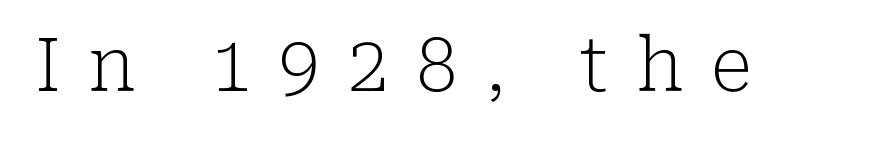
The strip under each line holds only bare page. In terms of posture, this sample is upright. Inter-character spacing is expanded well beyond the font's built-in metrics. Stems here are at most as thick as an everyday book face. A serif font was chosen for this passage. Do the characters align in a grid? No, the font is proportional.
